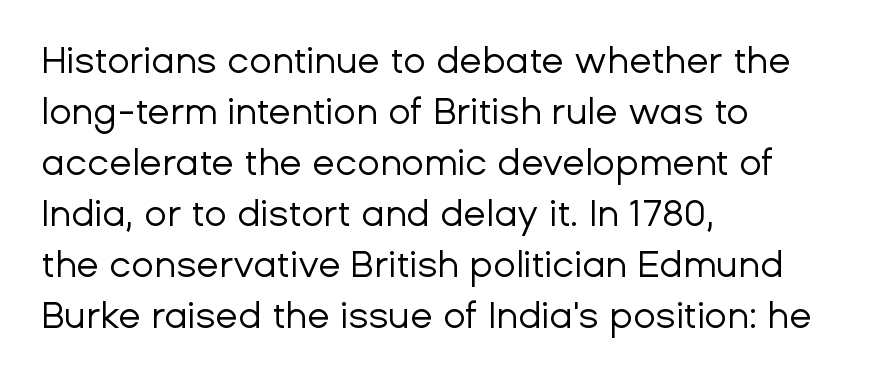
Characters follow at the spacing the type designer built in. Horizontal alignment here is leftward, the default for most running prose. The specimen reads as upright at a glance. Underlining? Definitely not there. Line spacing here is normal.
